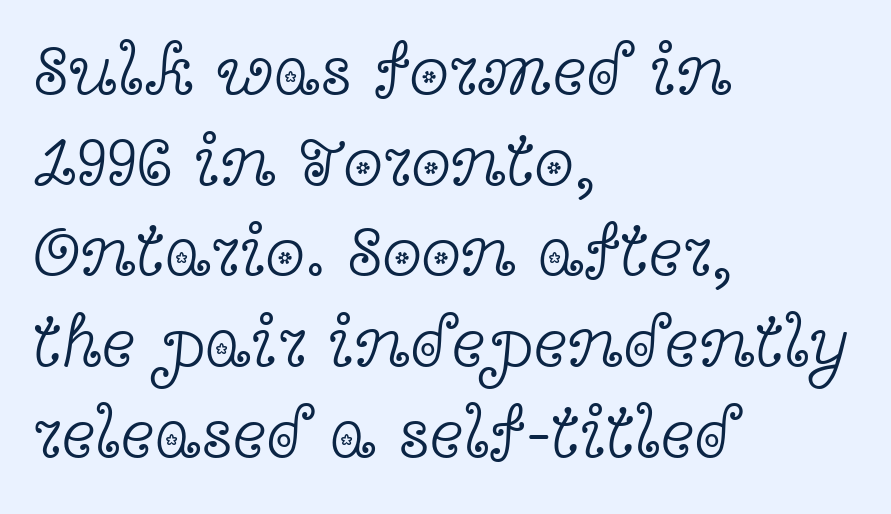
The image shows 72 px light, wide serif type, upright; set left-aligned, normal line spacing (1.26x), normal letter spacing, not underlined; a medium x-height.
